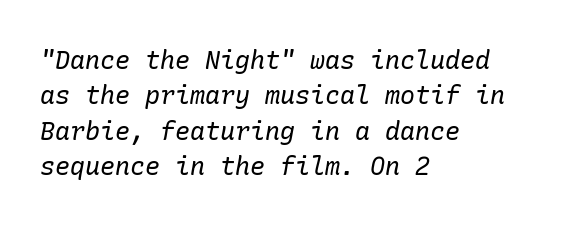
Lines of text with bare space underneath. There is no visible air inserted between adjacent glyphs. Is this a heavy cut? Hardly; it is regular or lighter. Successive baselines arrive at the customary interval. These lines stack with their left ends in a neat column. The text carries the slant typical of an italic or oblique font.
